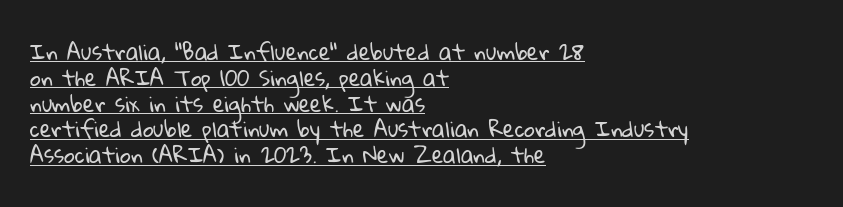
Students, note that the glyphs here touch the page at normal intervals. Like a heading marked for emphasis, these lines bear an underscore. Horizontal alignment here is leftward, the default for most running prose. No letter is thick-stroked: the sample isn't bold.
